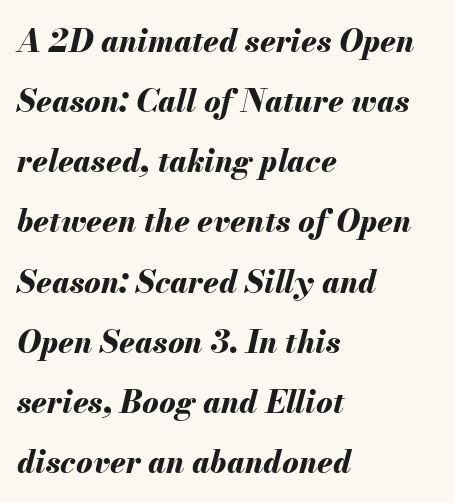
The string is rendered with underlining switched off. Varying glyph widths throughout — classic text-font behaviour. Short and long lines alike share a common starting point at left. Leading: increased.
